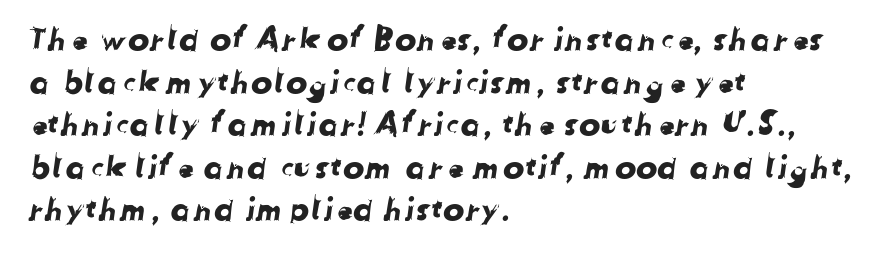
The image shows 32 px sans-serif type; set left-aligned, normal line spacing (1.33x), normal letter spacing, not underlined; low stroke contrast and a medium x-height.
